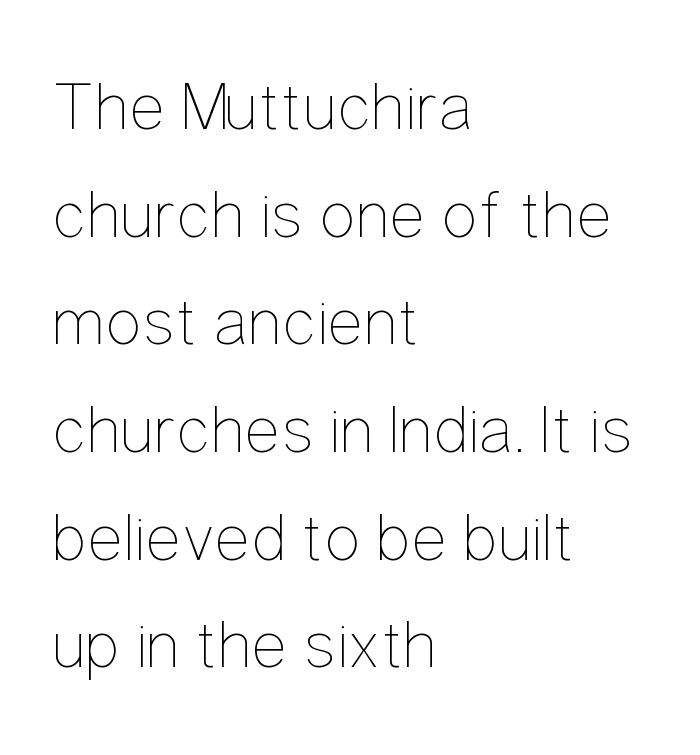
Q: Is the text bold? A: No.
Q: Is the text italic (slanted)? A: No, it is upright.
Q: Is the text underlined? A: No.
Q: How is the paragraph aligned? A: Left-aligned.
Q: Is the spacing between letters normal or unusually wide? A: Normal.
Q: Is the spacing between lines tight, normal or loose? A: Normal.
Q: Width (condensed, normal, or wide)? A: Condensed.
Q: Stroke contrast? A: Low.
Q: x-height? A: Medium.
Q: Monospaced? A: No.
